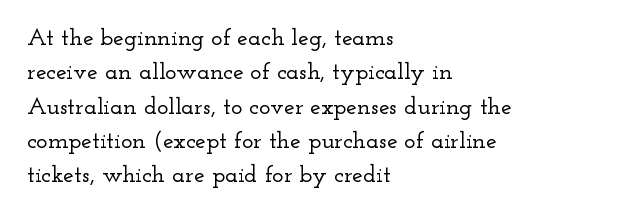
Q: Is the text italic (slanted)? A: No, it is upright.
Q: Is the text underlined? A: No.
Q: How is the paragraph aligned? A: Left-aligned.
Q: Is the spacing between letters normal or unusually wide? A: Normal.
Q: Is the spacing between lines tight, normal or loose? A: Normal.
